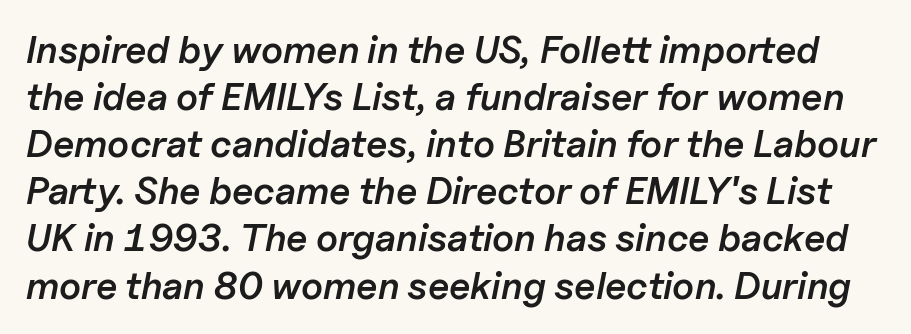
{"italic": "yes", "lean": "right", "slant_degrees": 11, "bold": "semi", "weight": "semibold", "width": "normal", "stroke_contrast": "low", "x_height": "medium", "monospaced": "no", "underline": "no", "line_spacing_ratio": 1.24, "letter_spacing": "normal", "letter_spacing_em": 0.0, "glyph_px": 38}
